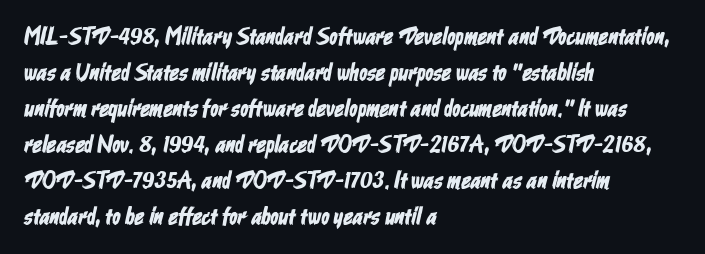
{"underline": "no", "align": "left", "line_spacing": "normal", "line_spacing_ratio": 1.5, "letter_spacing": "normal", "letter_spacing_em": 0.0, "glyph_px": 24}
